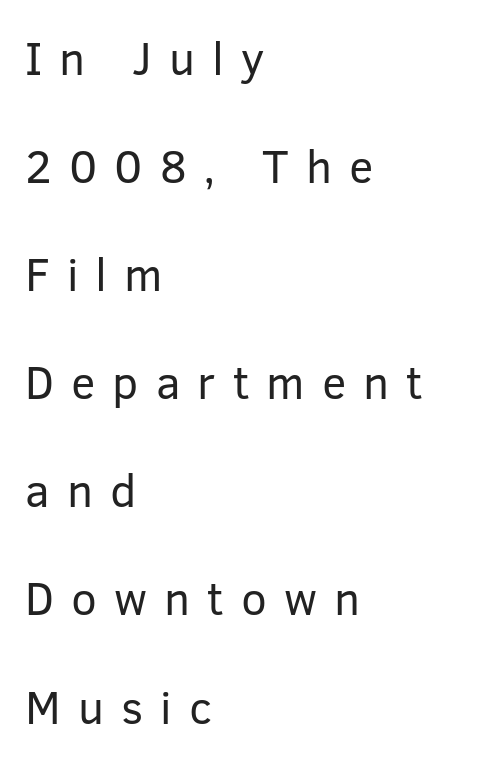
The strokes carry an ordinary text weight at most. Unmarked baselines from the first word to the last. Each line starts at the same left margin while the right side varies. A sans-serif font was chosen for this passage.
